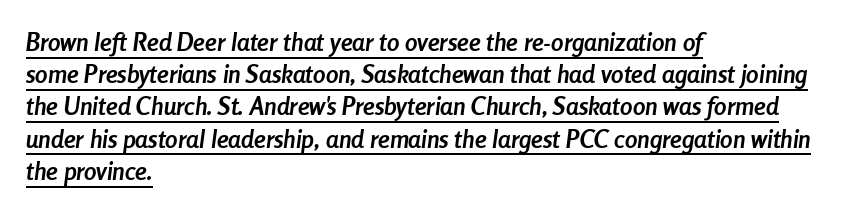
{"italic": "yes", "lean": "right", "slant_degrees": 8, "bold": "yes", "underline": "yes", "align": "left", "line_spacing": "normal", "line_spacing_ratio": 1.29, "letter_spacing": "normal", "letter_spacing_em": 0.0, "glyph_px": 25}
